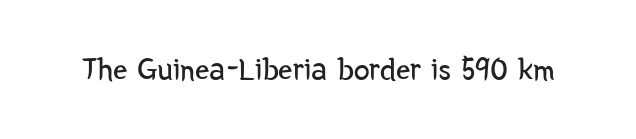
The image shows 32 px regular-weight, condensed sans-serif type, upright; set normal letter spacing, not underlined; low stroke contrast and a medium x-height.
